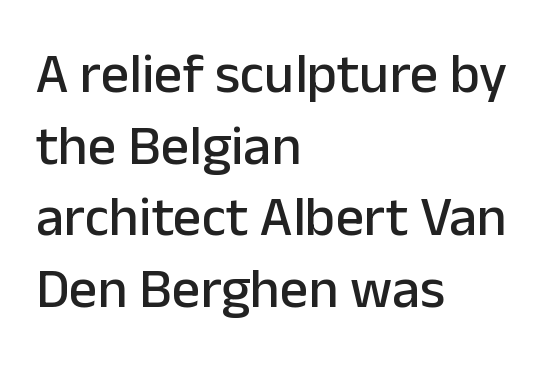
Q: Is the text italic (slanted)? A: No, it is upright.
Q: Is the typeface a serif or a sans-serif typeface? A: Sans-serif.
Q: Is the text underlined? A: No.
Q: How is the paragraph aligned? A: Left-aligned.
Q: Is the spacing between letters normal or unusually wide? A: Normal.
Q: Is the spacing between lines tight, normal or loose? A: Normal.
Q: Width (condensed, normal, or wide)? A: Normal.
Q: Stroke contrast? A: Low.
Q: x-height? A: Medium.
Q: Monospaced? A: No.
